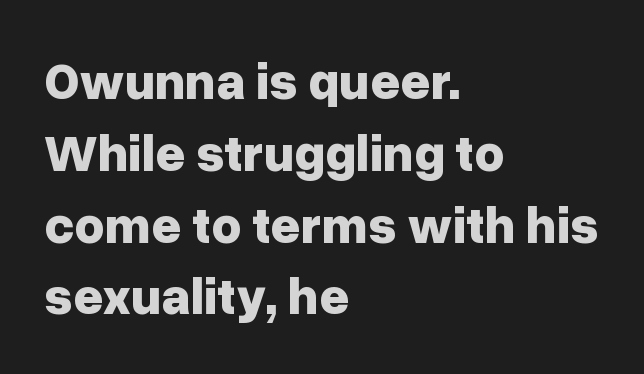
{"serif": "no", "italic": "no", "bold": "yes", "weight": "bold", "width": "normal", "stroke_contrast": "low", "x_height": "medium", "monospaced": "no", "underline": "no", "align": "left", "line_spacing": "normal", "line_spacing_ratio": 1.38, "letter_spacing": "normal", "letter_spacing_em": 0.0, "glyph_px": 52}
